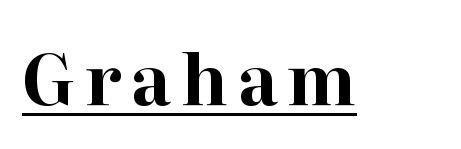
The text was rendered using a seriffed face with decorative stroke endings. Spacing verdict: proportional, widths tailored to each character. The words here are underlined. The face used here has the dense, thick strokes of a bold. Tall strokes in this sample are plumb rather than angled.
